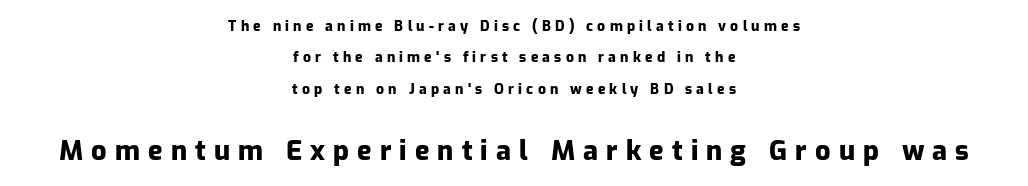
Words appear elongated and porous because spacing is wide. The words here are not underlined. You could fit nearly another row in the gap between these rows. Visually, the bottom section dominates because its glyphs are scaled up. If you folded the block vertically in half, each line would mirror itself in length.
